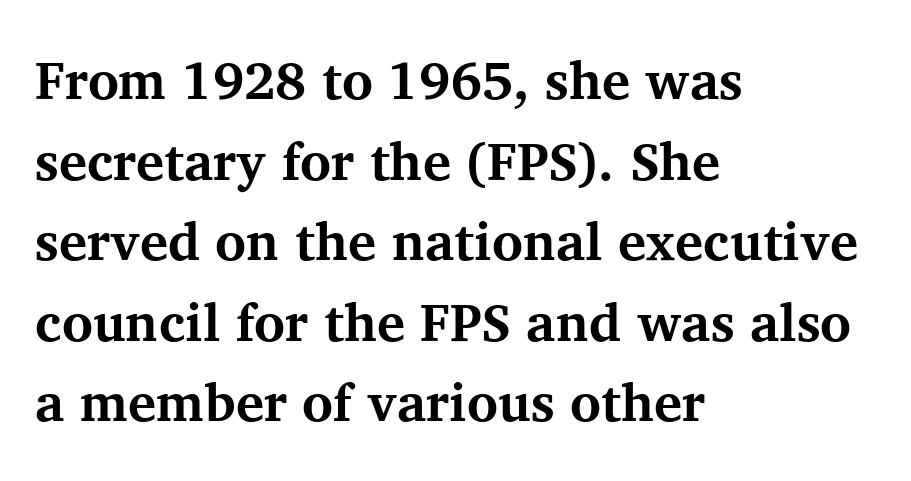
Weight: bold. Does extra space separate the letters? No, they use regular spacing. Nope, not italic — everything's standing straight. These lines are set flush left with a ragged right edge. Any mark beneath the type? The region is blank.
